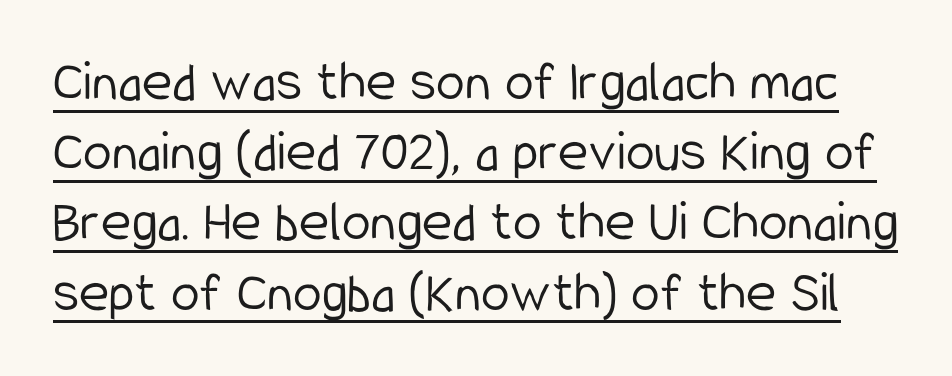
{"serif": "no", "italic": "no", "bold": "no", "weight": "light", "width": "condensed", "stroke_contrast": "low", "x_height": "medium", "monospaced": "no", "underline": "yes", "line_spacing_ratio": 1.21, "letter_spacing": "normal", "letter_spacing_em": 0.0, "glyph_px": 58}
